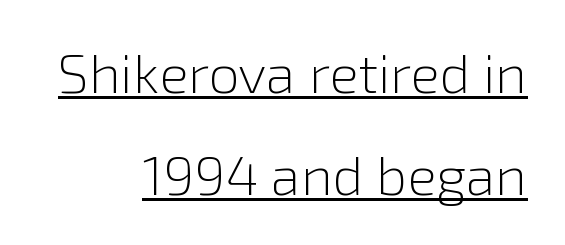
You could not count columns in this text — the font is proportionally spaced. Looks like someone drew a line under every word here. Casual observation: everything's shoved over to the right. You could call the tracking neutral — neither tight nor loose.
